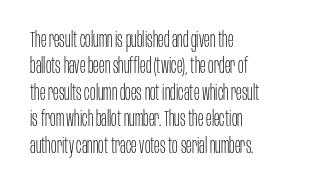
The image shows 21 px text type, upright; set left-aligned, normal line spacing (1.26x), normal letter spacing, not underlined.
